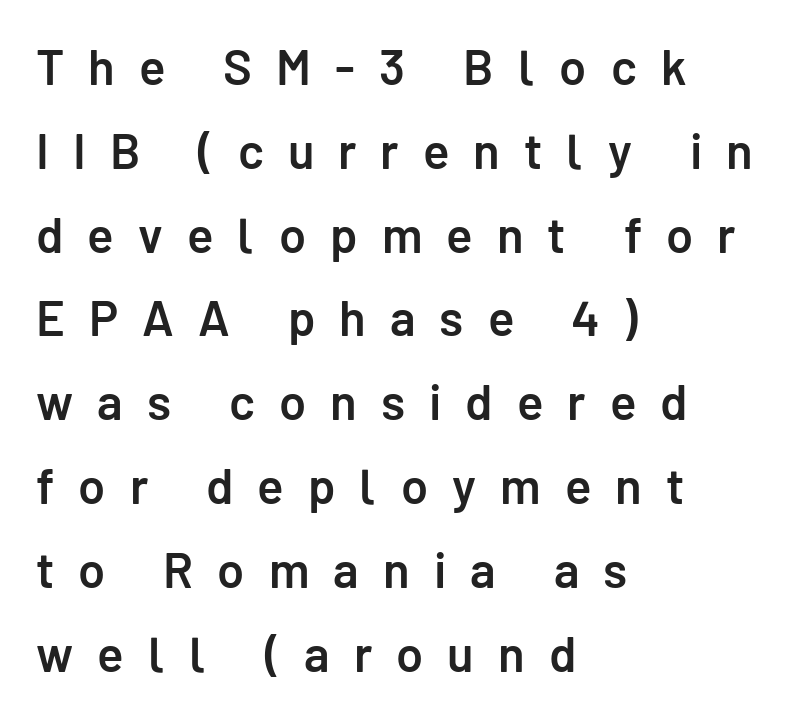
Q: Is the text bold? A: Semi-bold.
Q: Is the text italic (slanted)? A: No, it is upright.
Q: Is the typeface a serif or a sans-serif typeface? A: Sans-serif.
Q: Is the text underlined? A: No.
Q: How is the paragraph aligned? A: Left-aligned.
Q: Is the spacing between letters normal or unusually wide? A: Unusually wide.
Q: Width (condensed, normal, or wide)? A: Normal.
Q: Stroke contrast? A: Low.
Q: x-height? A: Medium.
Q: Monospaced? A: No.
